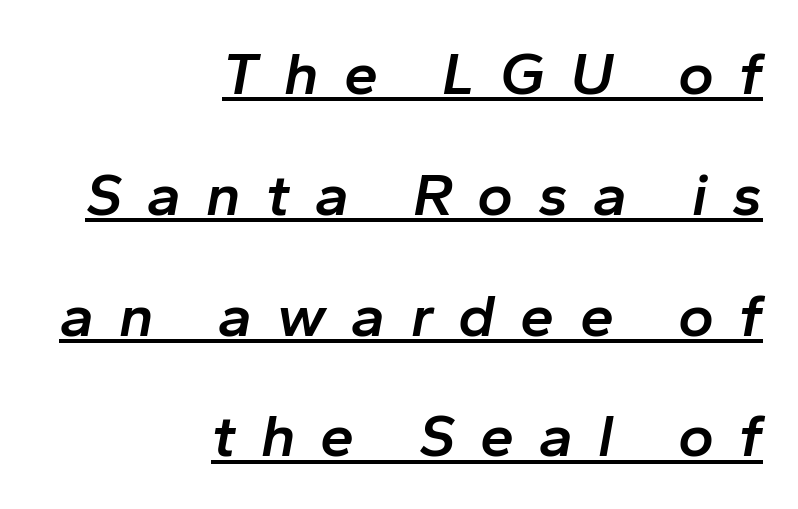
The ragged edge is on the left, which tells us the setting is flush right. This sample uses an oblique cut, with every glyph tilted off the vertical. The vertical gap from one line to the next is large. Looks like someone drew a line under every word here.
